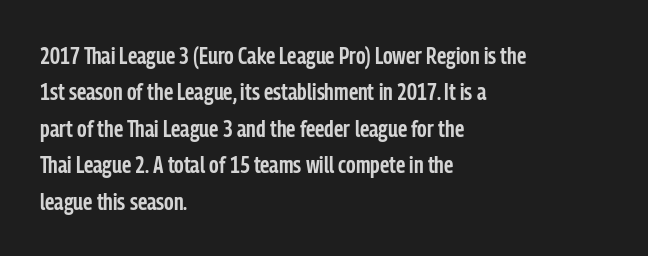
These lines keep a tight, regular rhythm from letter to letter. The foot of each line stays bare and open. The rag falls on the right side of this text block. The designer left line spacing at the default.
